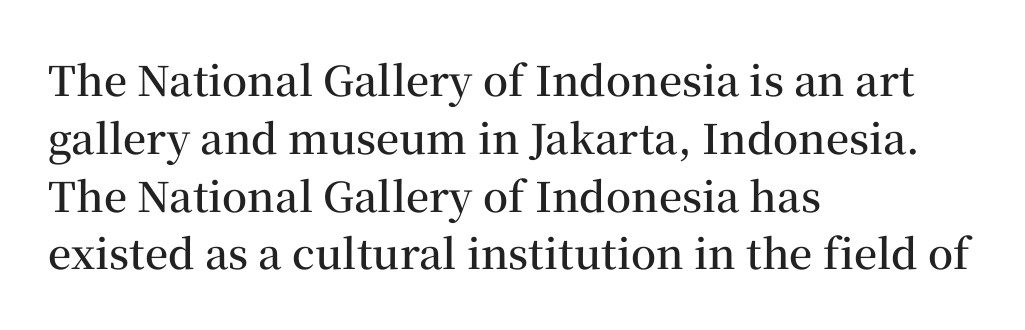
The image shows 41 px semibold serif type, upright; set left-aligned, normal line spacing (1.41x), normal letter spacing, not underlined; medium stroke contrast and a medium x-height.
